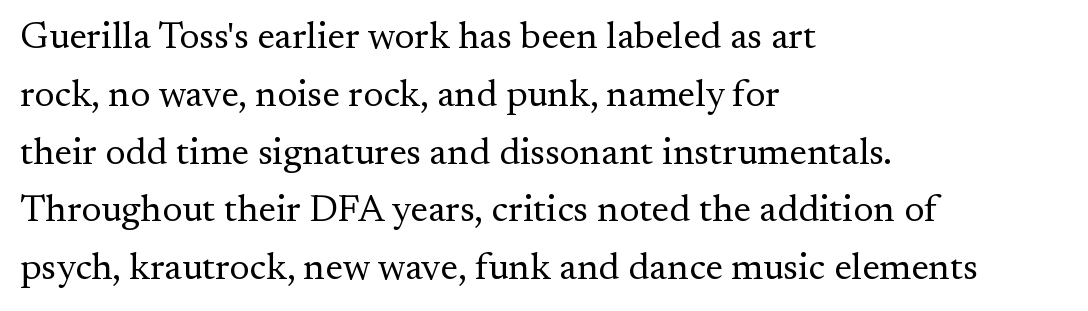
Unlike italic type, these characters show no tilt at all. Quick note: interline space is typical. This sample uses a serif face. You could not count columns in this text — the font is proportionally spaced.
